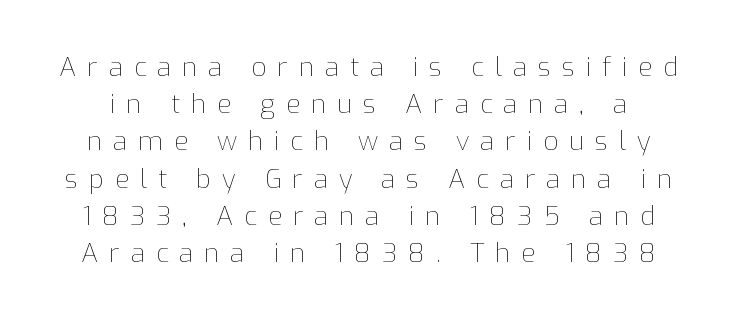
The image shows 26 px text type, upright; set normal line spacing (1.43x), unusually wide letter spacing (+0.42 em), not underlined.
